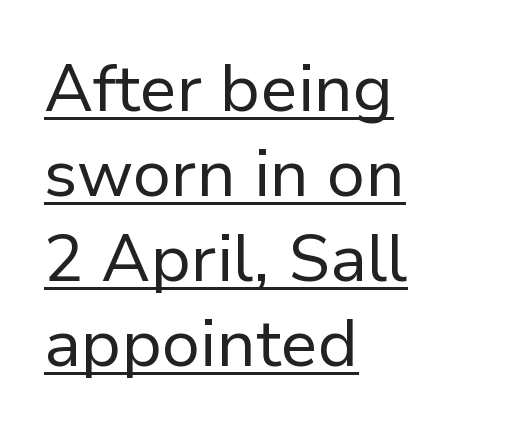
{"serif": "no", "italic": "no", "bold": "no", "weight": "regular", "width": "normal", "stroke_contrast": "low", "x_height": "medium", "monospaced": "no", "underline": "yes", "align": "left", "line_spacing": "normal", "line_spacing_ratio": 1.29, "letter_spacing": "normal", "letter_spacing_em": 0.0, "glyph_px": 66}
